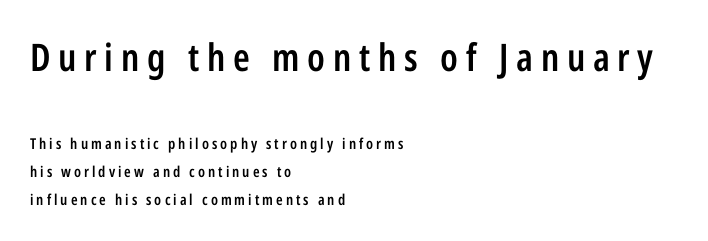
The zone under the glyphs is completely vacant. You can tell from the bare stems that sans-serif type was used. If you squint, the top block still reads clearly — it's the larger of the two. No italicization has been applied; the sample stays upright.
